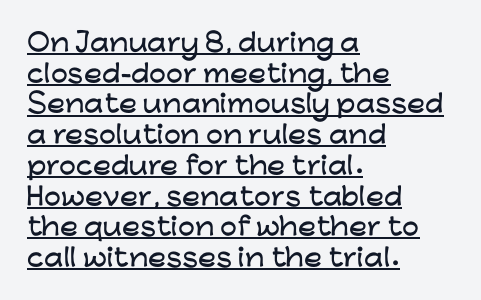
Q: Is the text italic (slanted)? A: No, it is upright.
Q: Is the text underlined? A: Yes.
Q: How is the paragraph aligned? A: Left-aligned.
Q: Is the spacing between letters normal or unusually wide? A: Normal.
Q: Is the spacing between lines tight, normal or loose? A: Normal.
